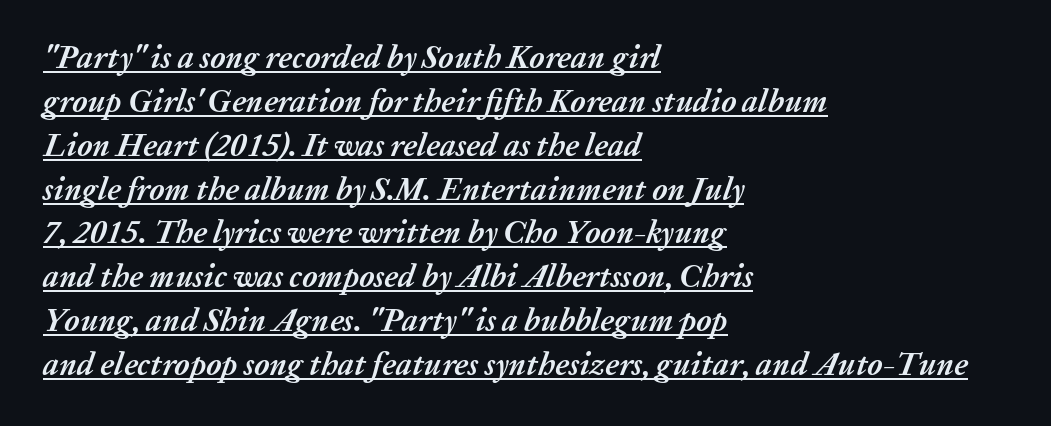
{"italic": "yes", "lean": "right", "slant_degrees": 20, "bold": "yes", "weight": "semibold", "width": "normal", "stroke_contrast": "medium", "x_height": "medium", "monospaced": "no", "underline": "yes", "align": "left", "line_spacing": "normal", "line_spacing_ratio": 1.37, "letter_spacing": "normal", "letter_spacing_em": 0.0, "glyph_px": 32}
